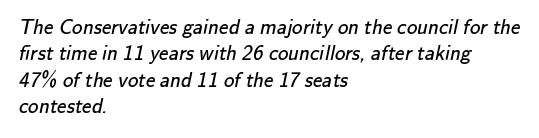
{"bold": "no", "underline": "no", "align": "left", "line_spacing": "normal", "line_spacing_ratio": 1.26, "letter_spacing": "normal", "letter_spacing_em": 0.0, "glyph_px": 21}
